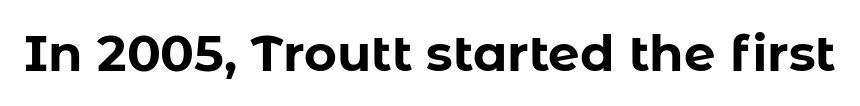
The image shows 50 px bold sans-serif type, upright; set normal letter spacing, not underlined; low stroke contrast and a medium x-height.
